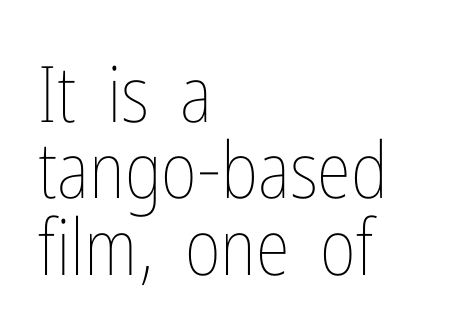
{"italic": "no", "bold": "no", "weight": "thin", "width": "condensed", "stroke_contrast": "low", "x_height": "medium", "monospaced": "no", "underline": "no", "align": "left", "line_spacing": "tight", "line_spacing_ratio": 0.98, "letter_spacing": "normal", "letter_spacing_em": 0.0, "glyph_px": 78}
